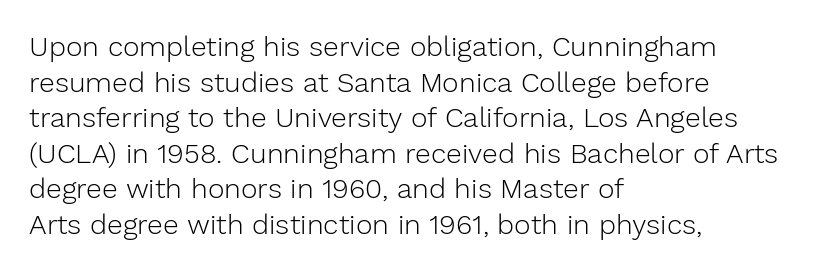
The image shows 28 px light sans-serif type, upright; set left-aligned, normal line spacing (1.27x), normal letter spacing, not underlined; low stroke contrast and a medium x-height.
